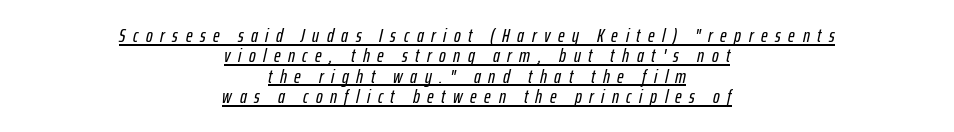
Neither beginnings nor endings align; midpoints do. These characters rest on top of a visible drawn line. These lines have a slow, spaced-out rhythm from letter to letter. Looking at the ascenders, they clearly lean. You could barely slide anything between these rows.
